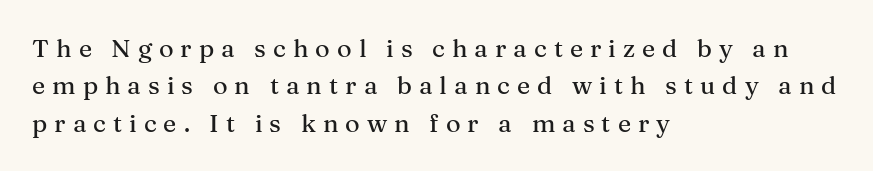
The space beneath each line is pristine and unruled. Loose tracking; the words dissolve into strings of separated letters. When letters stand straight like this, we call the style roman or upright. The line-height multiplier appears to be the usual default. Compared with a centered layout, this one pins lines to the left instead.
